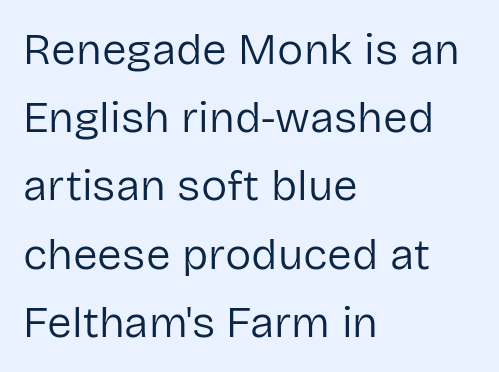
The type family on display is of the sans-serif kind. Honestly, there is no underline to notice here at all. Looks like regular typesetting: each glyph gets only the width it needs. The lettering stays uniformly vertical, giving the passage a roman look. What's the leading like? Ordinary, nothing unusual.
